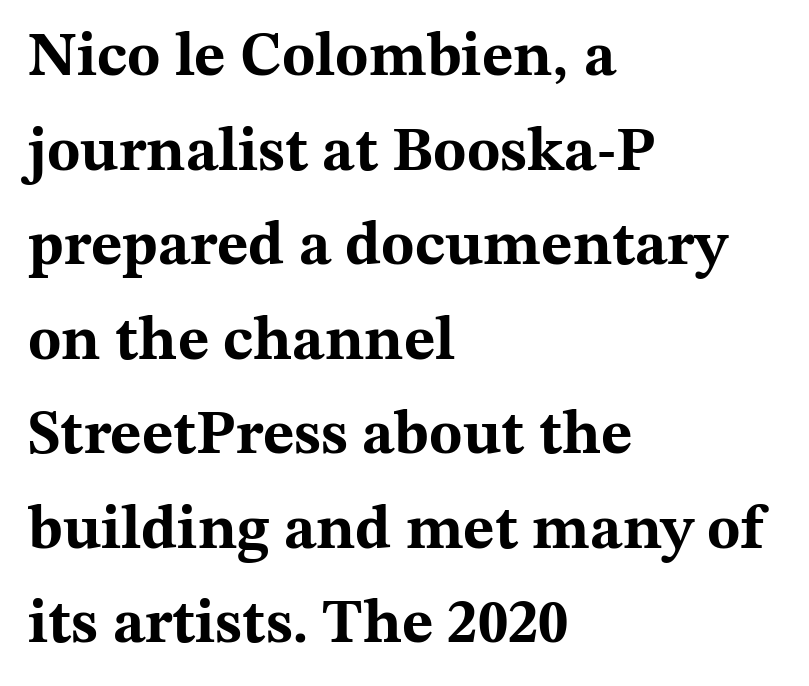
Q: Is the text bold? A: Yes.
Q: Is the text italic (slanted)? A: No, it is upright.
Q: Is the typeface a serif or a sans-serif typeface? A: Serif.
Q: Is the text underlined? A: No.
Q: How is the paragraph aligned? A: Left-aligned.
Q: Is the spacing between letters normal or unusually wide? A: Normal.
Q: Is the spacing between lines tight, normal or loose? A: Normal.
Q: Width (condensed, normal, or wide)? A: Wide.
Q: Stroke contrast? A: Medium.
Q: x-height? A: Medium.
Q: Monospaced? A: No.
